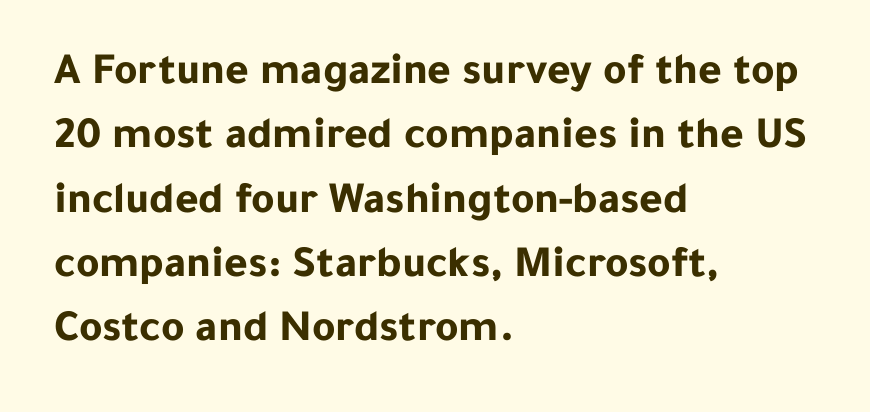
The area under the type is left untouched. What's the leading like? Ordinary, nothing unusual. This is the regular roman posture of the typeface. This sample uses a sans-serif face. Line beginnings align vertically; line endings do not. The face used here is proportionally spaced, like ordinary book or web type.
